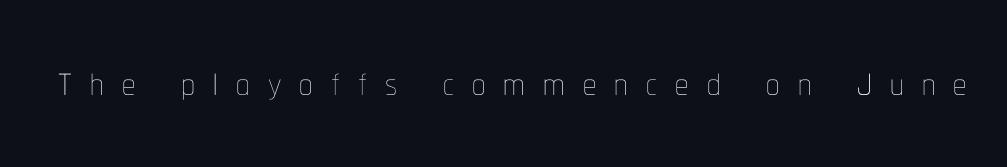
Q: Is the text bold? A: No.
Q: Is the text italic (slanted)? A: No, it is upright.
Q: Is the text underlined? A: No.
Q: Is the spacing between letters normal or unusually wide? A: Unusually wide.
Q: Width (condensed, normal, or wide)? A: Condensed.
Q: Stroke contrast? A: Low.
Q: x-height? A: Medium.
Q: Monospaced? A: No.
